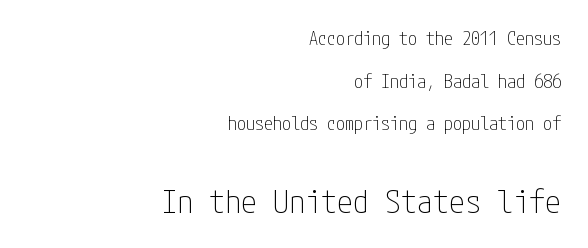
{"serif": "no", "italic": "no", "bold": "no", "weight": "thin", "width": "condensed", "stroke_contrast": "low", "x_height": "medium", "underline": "no", "align": "right", "line_spacing": "loose", "line_spacing_ratio": 2.37, "letter_spacing": "normal", "letter_spacing_em": 0.0, "larger_block": "second", "size_ratio": 1.78, "glyph_px": 32}
